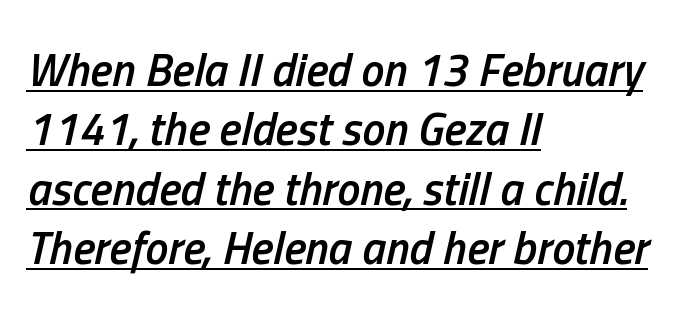
These lines are rendered in a variable-pitch font. The words here are underlined. A semibold gives these letters moderate extra thickness, short of bold. Each line starts at the same left margin while the right side varies. These lines keep a tight, regular rhythm from letter to letter.
